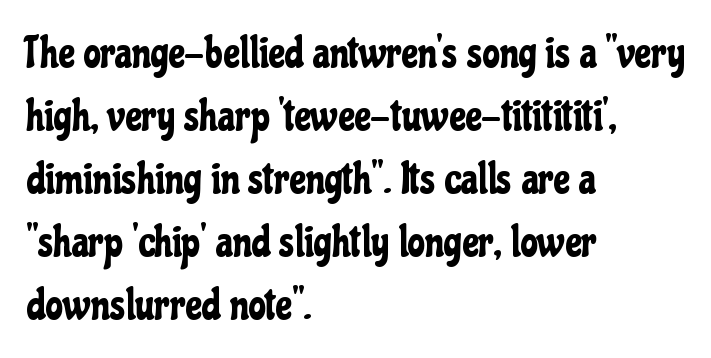
The glyphs in this specimen are sans serif. These lines are rendered in a variable-pitch font. The line-height multiplier appears to be the usual default. All the whitespace from short lines collects on the right. Look at the tracking — it's just the regular setting, nothing added. Unlike italic type, these characters show no tilt at all.
